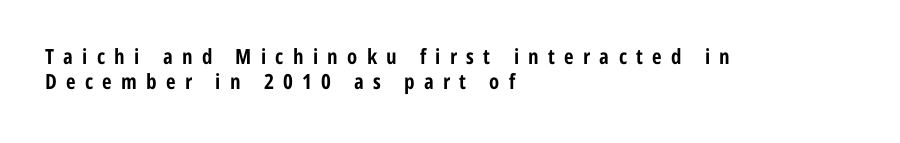
The type is letterspaced generously, with wide tracking. A typesetter would mark this as roman, not italic. A bare baseline throughout the passage. Where is the straight margin? On the left. Heavy-handed strokes throughout: this text is bold.
